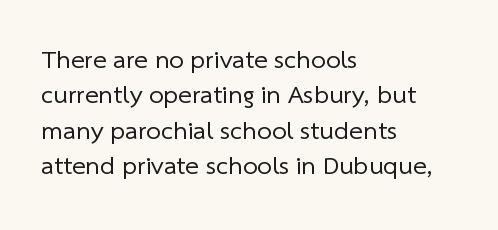
The image shows 26 px text type; set left-aligned, normal line spacing (1.36x), normal letter spacing, not underlined.
